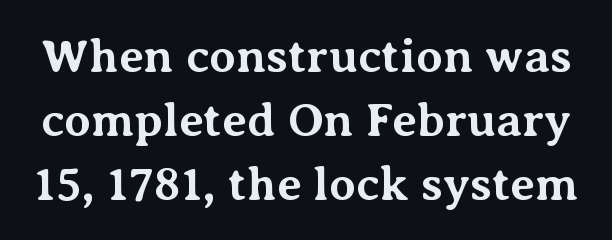
{"serif": "yes", "italic": "no", "bold": "yes", "weight": "bold", "width": "normal", "stroke_contrast": "medium", "x_height": "medium", "monospaced": "no", "underline": "no", "line_spacing": "normal", "line_spacing_ratio": 1.33, "letter_spacing": "normal", "letter_spacing_em": 0.0, "glyph_px": 48}
